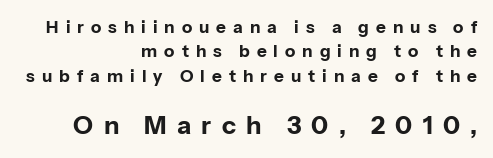
The image shows 25 px bold type, upright; set right-aligned, normal line spacing (1.44x), unusually wide letter spacing (+0.41 em), not underlined; the second (bottom) block is 1.47x larger.
